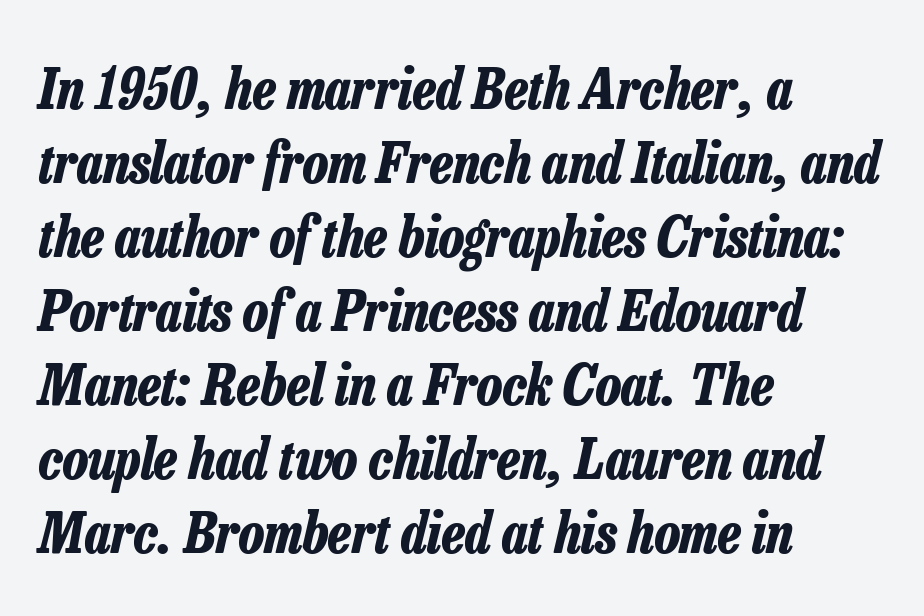
The image shows 56 px bold, condensed type, italic (leaning right); set left-aligned, normal line spacing (1.32x), normal letter spacing, not underlined; low stroke contrast and a medium x-height.
